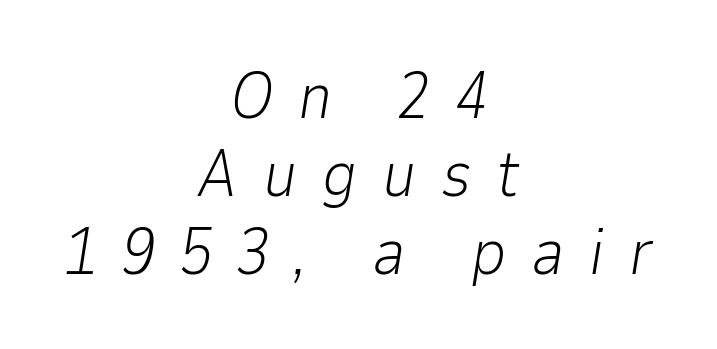
Q: Is the text bold? A: No.
Q: Is the text italic (slanted)? A: Yes, it leans right by about 9 degrees.
Q: Is the text underlined? A: No.
Q: How is the paragraph aligned? A: Centered.
Q: Is the spacing between letters normal or unusually wide? A: Unusually wide.
Q: Width (condensed, normal, or wide)? A: Normal.
Q: Stroke contrast? A: Low.
Q: x-height? A: Medium.
Q: Monospaced? A: No.
